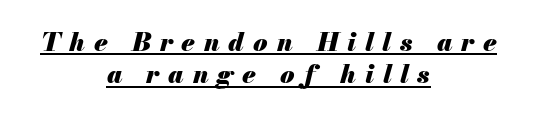
The tracking jumps out immediately: characters are airy and widely separated. The glyphs are accompanied by a horizontal stroke just below them. Weight: bold. The rendering uses a moderate line-height, typical for paragraphs.
